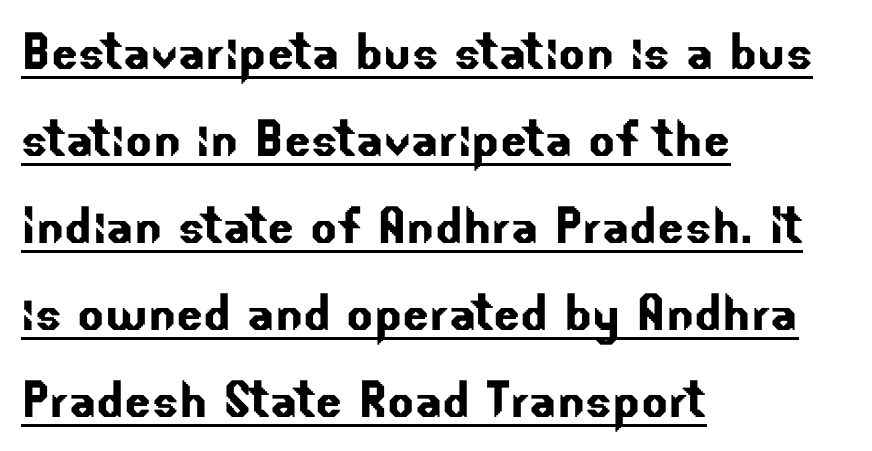
The image shows 63 px sans-serif type; set left-aligned, normal line spacing (1.38x), normal letter spacing, underlined; low stroke contrast and a small x-height.
